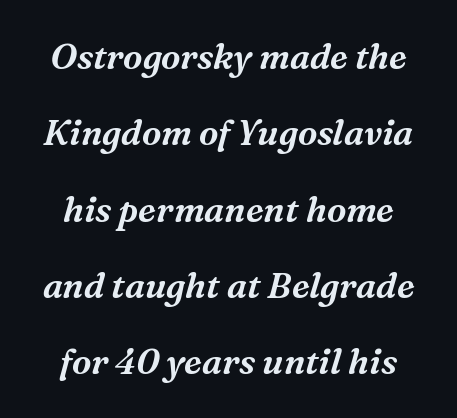
{"serif": "yes", "italic": "yes", "lean": "right", "slant_degrees": 16, "width": "normal", "stroke_contrast": "medium", "x_height": "medium", "monospaced": "no", "underline": "no", "line_spacing": "loose", "line_spacing_ratio": 2.18, "letter_spacing": "normal", "letter_spacing_em": 0.0, "glyph_px": 35}
